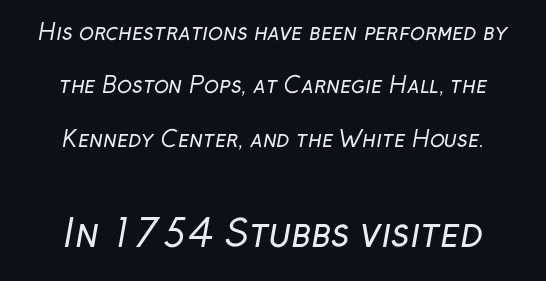
{"serif": "no", "bold": "no", "weight": "regular", "width": "normal", "stroke_contrast": "low", "x_height": "medium", "monospaced": "no", "underline": "no", "align": "center", "line_spacing": "loose", "line_spacing_ratio": 2.43, "letter_spacing": "normal", "letter_spacing_em": 0.0, "larger_block": "second", "size_ratio": 1.73, "glyph_px": 38}
